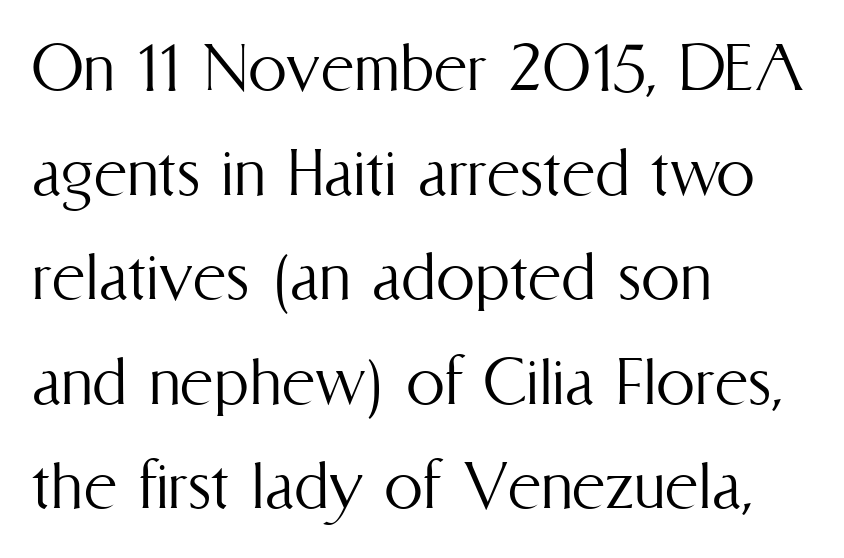
The image shows 78 px light, condensed type, upright; set left-aligned, normal line spacing (1.34x), normal letter spacing, not underlined; medium stroke contrast and a medium x-height.
